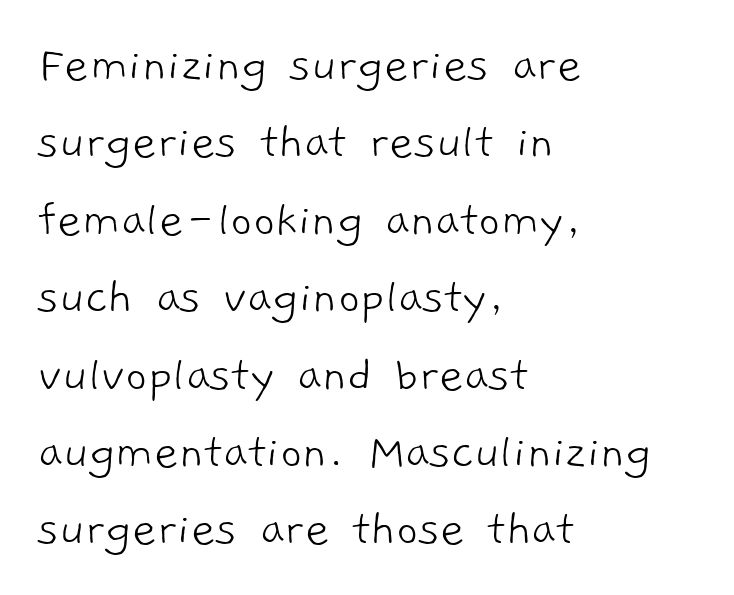
{"serif": "no", "bold": "no", "weight": "light", "width": "normal", "stroke_contrast": "low", "x_height": "medium", "monospaced": "no", "underline": "no", "align": "left", "line_spacing": "normal", "line_spacing_ratio": 1.46, "letter_spacing": "normal", "letter_spacing_em": 0.0, "glyph_px": 53}
